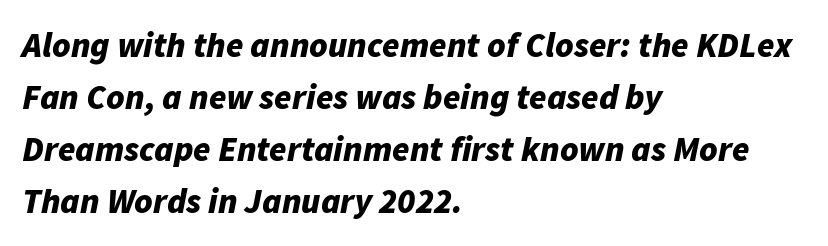
Evenly set lines give the paragraph a standard silhouette. The lettering tilts uniformly, giving the passage an italic look. A full-strength bold gives these letters their thick strokes. The rendering anchors every line to the left-hand side. Glyph-to-glyph distance matches everyday printed text.
